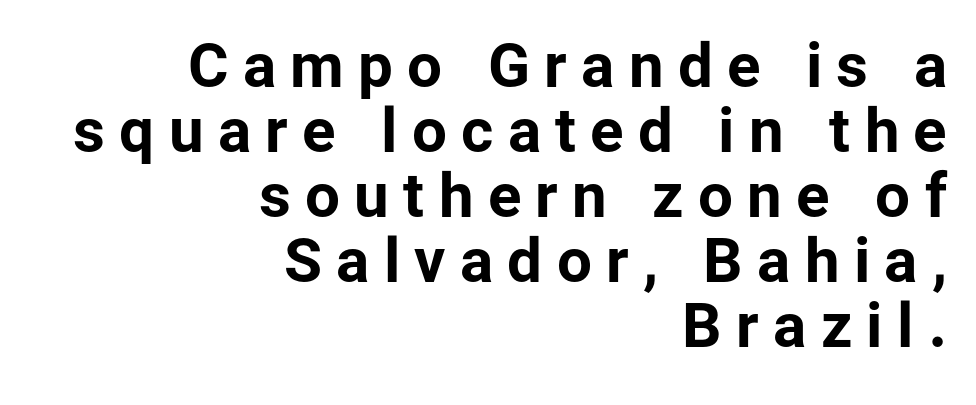
{"serif": "no", "italic": "no", "bold": "yes", "weight": "bold", "width": "normal", "stroke_contrast": "low", "x_height": "medium", "monospaced": "no", "underline": "no", "align": "right", "line_spacing": "tight", "line_spacing_ratio": 1.05, "letter_spacing": "wide", "letter_spacing_em": 0.23, "glyph_px": 62}
